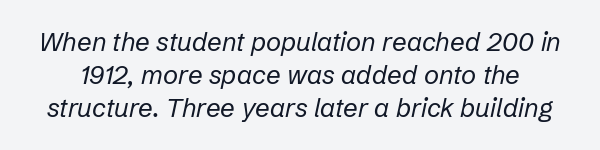
Q: Is the text bold? A: No.
Q: Is the text italic (slanted)? A: Yes, it leans right by about 12 degrees.
Q: Is the text underlined? A: No.
Q: Is the spacing between letters normal or unusually wide? A: Normal.
Q: Is the spacing between lines tight, normal or loose? A: Normal.
